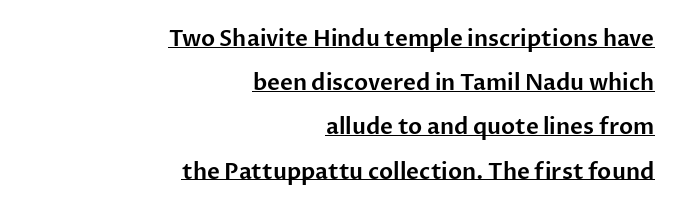
The image shows 22 px text type, upright; set right-aligned, loose line spacing (2.01x), normal letter spacing, underlined.
